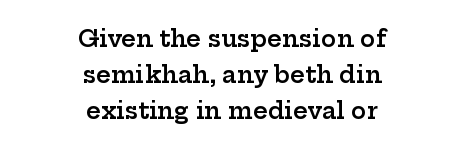
Q: Is the text bold? A: Semi-bold.
Q: Is the text italic (slanted)? A: No, it is upright.
Q: Is the text underlined? A: No.
Q: How is the paragraph aligned? A: Centered.
Q: Is the spacing between letters normal or unusually wide? A: Normal.
Q: Is the spacing between lines tight, normal or loose? A: Normal.
